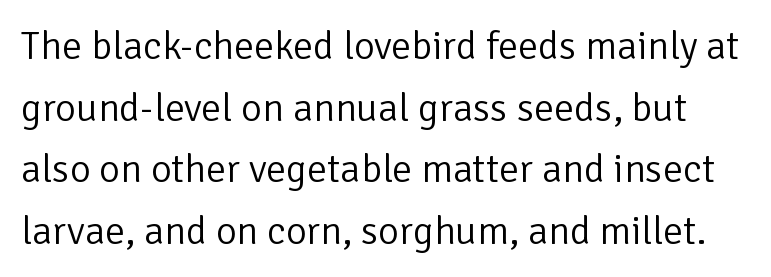
Students, note that the glyphs here touch the page at normal intervals. Stroke terminals: plain, sans-serif. The cut favours lightness, reaching ordinary text weight at its darkest. Here the designer chose a conventional face with non-uniform glyph widths. The line-height multiplier appears to be the usual default.
